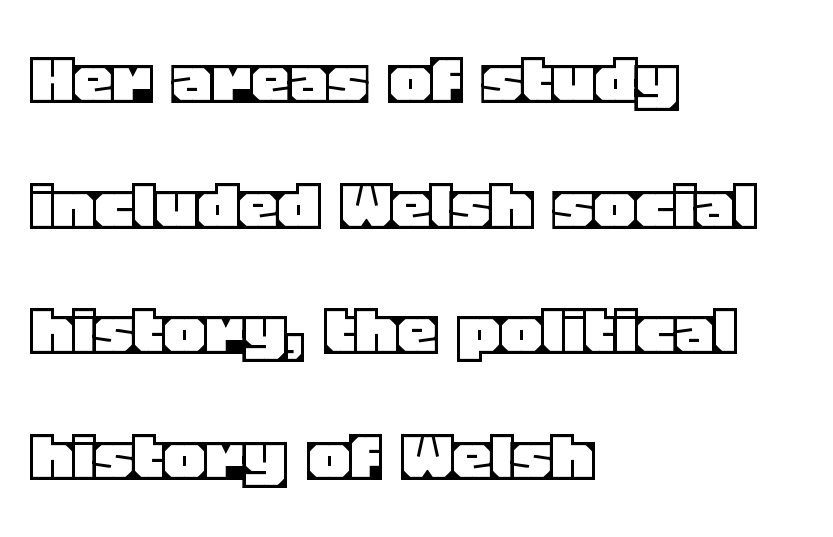
{"italic": "no", "width": "normal", "x_height": "large", "monospaced": "no", "underline": "no", "align": "left", "line_spacing": "normal", "line_spacing_ratio": 1.59, "letter_spacing": "normal", "letter_spacing_em": 0.0, "glyph_px": 79}
